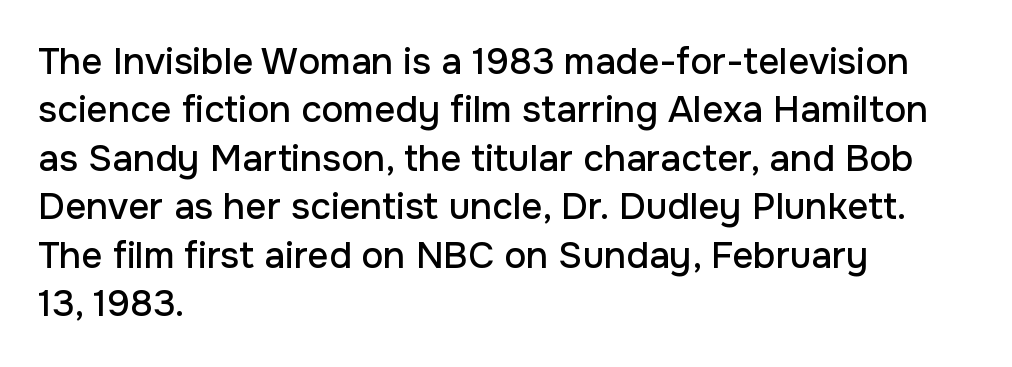
These lines keep a tight, regular rhythm from letter to letter. Classification — sans serif. The string is rendered with underlining switched off. These lines are rendered in a variable-pitch font.
